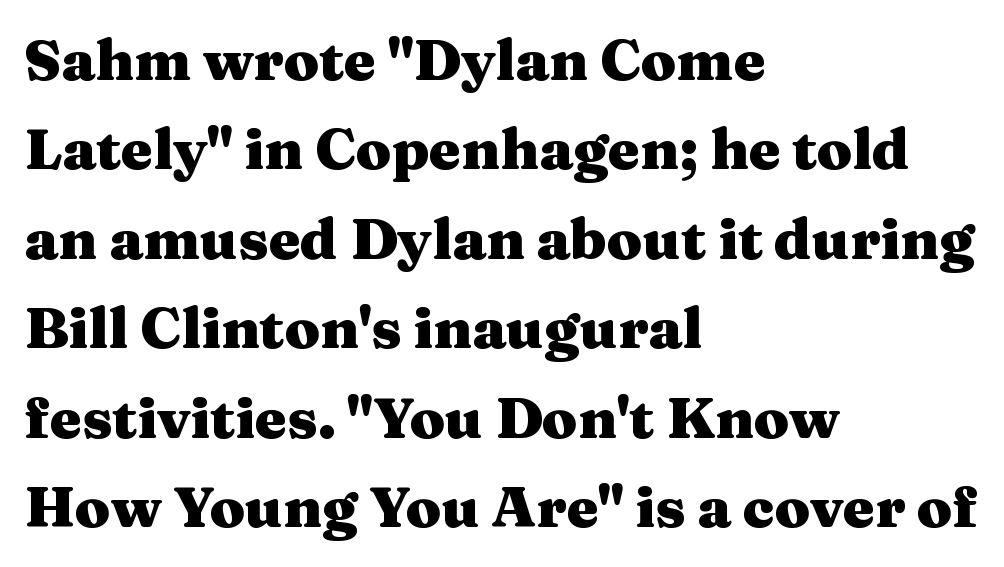
Q: Is the text bold? A: Yes.
Q: Is the text italic (slanted)? A: No, it is upright.
Q: Is the typeface a serif or a sans-serif typeface? A: Serif.
Q: Is the text underlined? A: No.
Q: How is the paragraph aligned? A: Left-aligned.
Q: Is the spacing between letters normal or unusually wide? A: Normal.
Q: Is the spacing between lines tight, normal or loose? A: Normal.
Q: Width (condensed, normal, or wide)? A: Wide.
Q: Stroke contrast? A: Medium.
Q: x-height? A: Medium.
Q: Monospaced? A: No.
